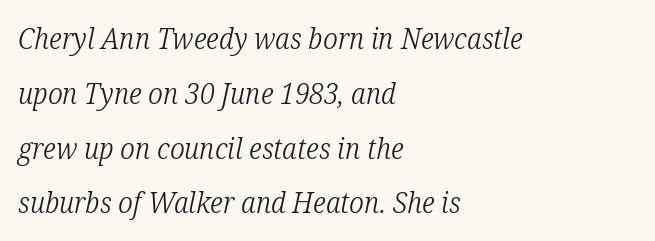
Typographically, this falls in the serif category. Honestly, the letter spacing is just normal — you wouldn't notice it. Honestly, there is no underline to notice here at all. Stroke thickness stays within the range of a standard reading face or lighter.
